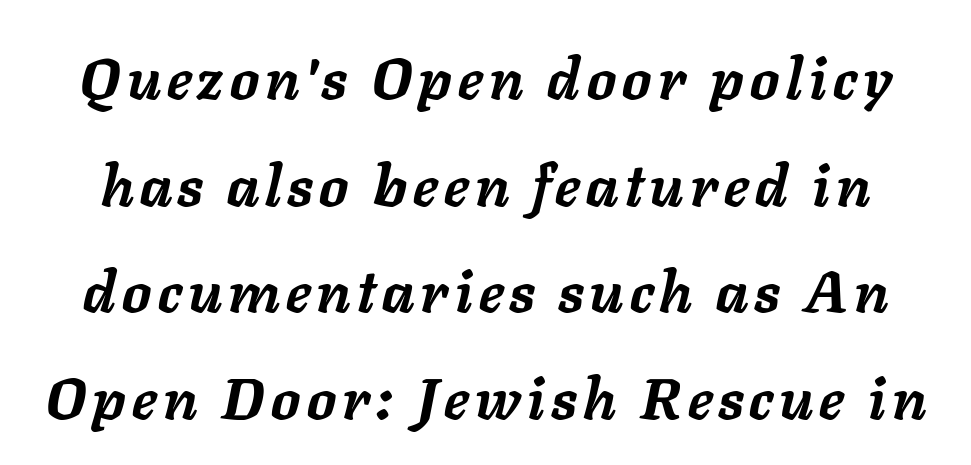
Q: Is the text bold? A: Yes.
Q: Is the text italic (slanted)? A: Yes, it leans right by about 11 degrees.
Q: Is the text underlined? A: No.
Q: Width (condensed, normal, or wide)? A: Normal.
Q: Stroke contrast? A: Low.
Q: x-height? A: Medium.
Q: Monospaced? A: No.
